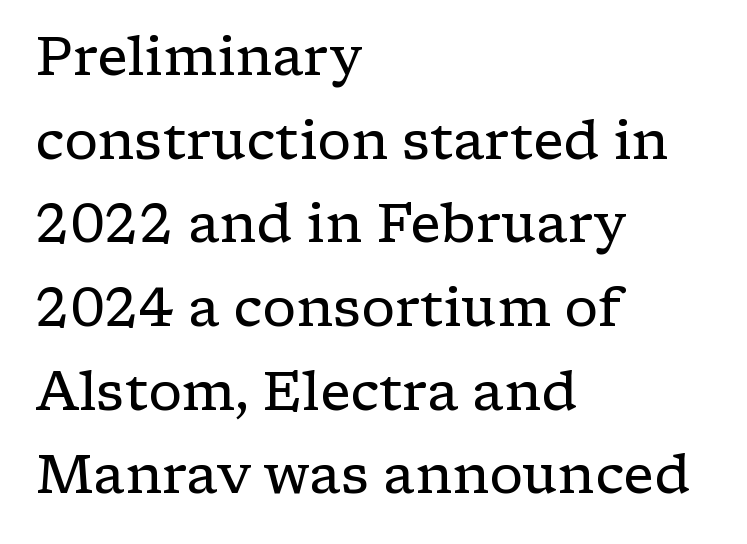
{"serif": "yes", "italic": "no", "bold": "no", "weight": "regular", "width": "wide", "stroke_contrast": "low", "x_height": "medium", "monospaced": "no", "underline": "no", "align": "left", "line_spacing": "normal", "line_spacing_ratio": 1.55, "letter_spacing": "normal", "letter_spacing_em": 0.0, "glyph_px": 54}
